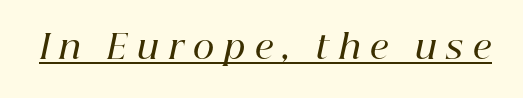
{"serif": "yes", "italic": "yes", "lean": "right", "slant_degrees": 12, "bold": "semi", "weight": "semibold", "width": "normal", "stroke_contrast": "high", "x_height": "medium", "monospaced": "no", "underline": "yes", "letter_spacing": "wide", "letter_spacing_em": 0.3, "glyph_px": 33}
